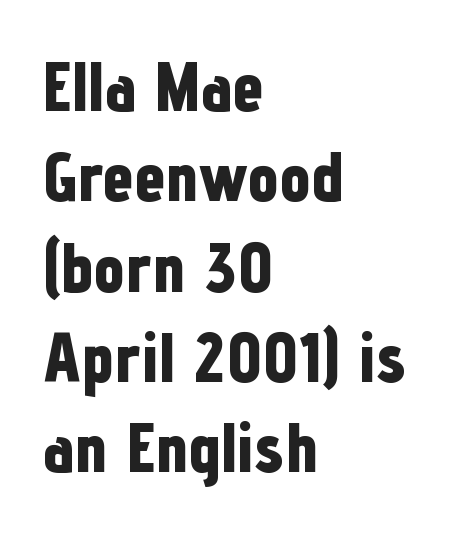
The type family on display is of the sans-serif kind. Check the space under the baseline: it is left empty. Posture: straight, roman, zero tilt. The passage shown stacks its lines at a standard gap. Think of a printed novel: that variable character pitch is what you see here.
